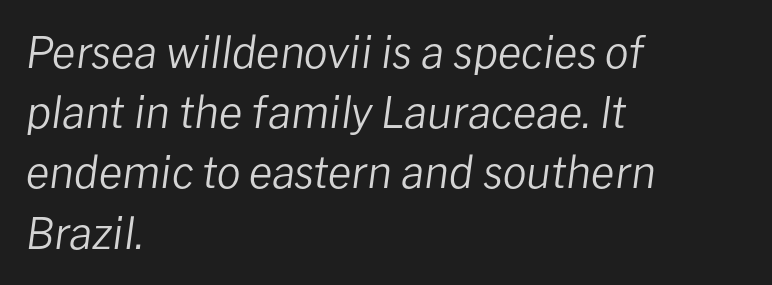
{"italic": "yes", "lean": "right", "slant_degrees": 8, "bold": "no", "weight": "regular", "width": "normal", "stroke_contrast": "low", "x_height": "medium", "monospaced": "no", "underline": "no", "align": "left", "line_spacing": "normal", "line_spacing_ratio": 1.4, "letter_spacing": "normal", "letter_spacing_em": 0.0, "glyph_px": 43}
